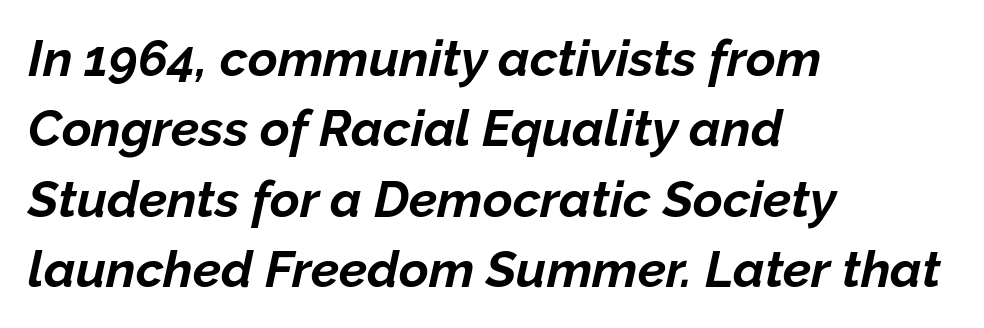
{"italic": "yes", "lean": "right", "slant_degrees": 12, "bold": "yes", "weight": "bold", "width": "normal", "stroke_contrast": "low", "x_height": "medium", "monospaced": "no", "underline": "no", "align": "left", "line_spacing": "normal", "line_spacing_ratio": 1.38, "letter_spacing": "normal", "letter_spacing_em": 0.0, "glyph_px": 51}
